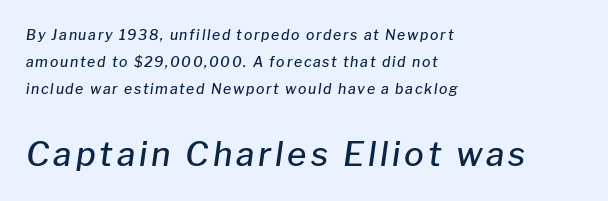
The image shows 33 px semibold type, italic (leaning right); set left-aligned, loose line spacing (1.94x), not underlined; the second (bottom) block is 2.36x larger; low stroke contrast and a medium x-height.
